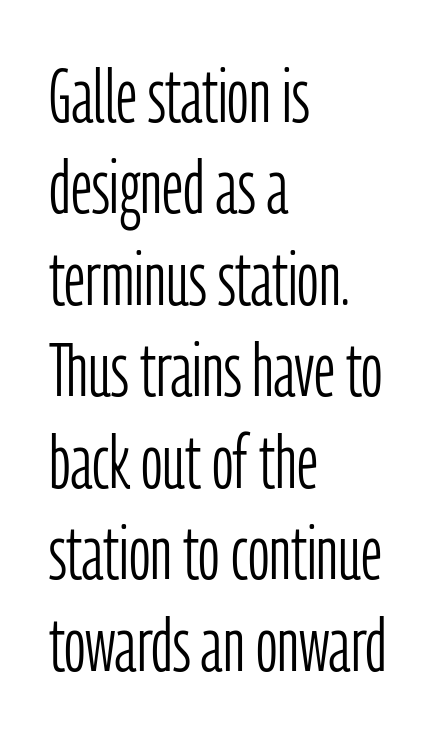
The image shows 75 px light, condensed sans-serif type, upright; set left-aligned, line spacing 1.22x, normal letter spacing, not underlined; low stroke contrast and a medium x-height.
